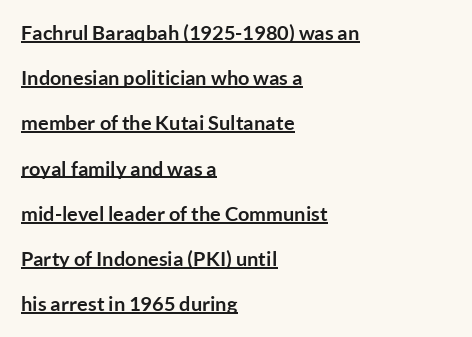
Q: Is the text bold? A: Yes.
Q: Is the text italic (slanted)? A: No, it is upright.
Q: Is the text underlined? A: Yes.
Q: How is the paragraph aligned? A: Left-aligned.
Q: Is the spacing between letters normal or unusually wide? A: Normal.
Q: Is the spacing between lines tight, normal or loose? A: Loose.
